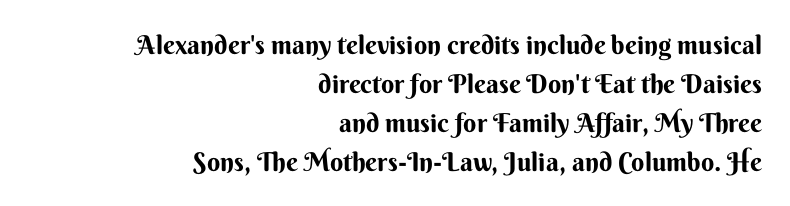
This is roman type, the default non-slanted kind. No word sits above an underline. The letters sit at their default tracking, neither squeezed nor spread. Regarding leading, the lines here are spaced in the standard way. Its strokes are broad and dark, the hallmark of bold type.
